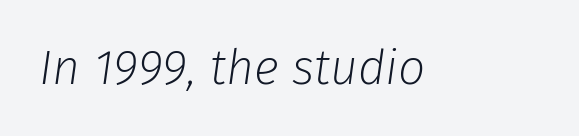
Q: Is the text bold? A: No.
Q: Is the text italic (slanted)? A: Yes, it leans right by about 8 degrees.
Q: Is the text underlined? A: No.
Q: Is the spacing between letters normal or unusually wide? A: Normal.
Q: Width (condensed, normal, or wide)? A: Normal.
Q: Stroke contrast? A: Low.
Q: x-height? A: Medium.
Q: Monospaced? A: No.
